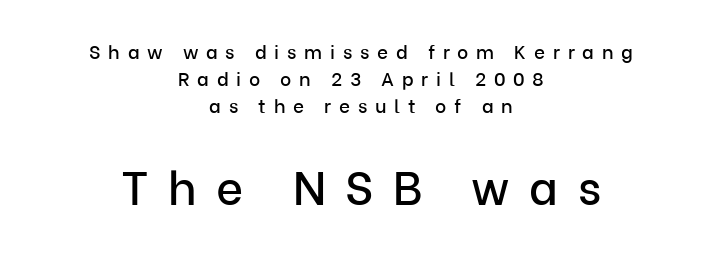
The image shows 47 px sans-serif type, upright; set centered, normal line spacing (1.43x), unusually wide letter spacing (+0.41 em), not underlined; the second (bottom) block is 2.47x larger; low stroke contrast and a medium x-height.
